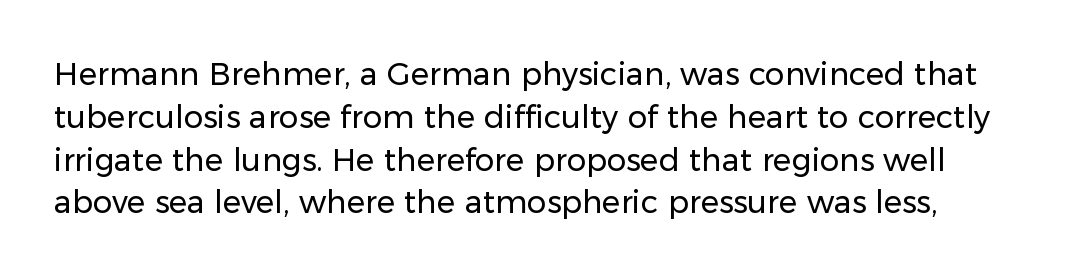
{"serif": "no", "italic": "no", "bold": "no", "weight": "regular", "width": "normal", "stroke_contrast": "low", "x_height": "medium", "monospaced": "no", "underline": "no", "align": "left", "line_spacing": "normal", "line_spacing_ratio": 1.38, "letter_spacing": "normal", "letter_spacing_em": 0.0, "glyph_px": 31}
